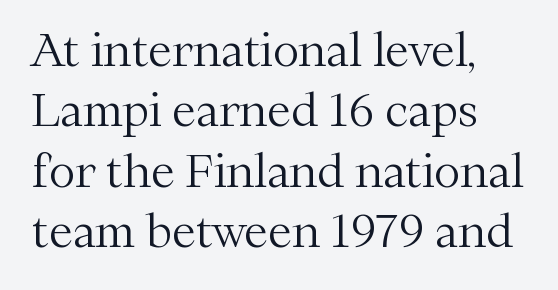
The passage shown is typeset with a serif family. Compared with typical body copy, the letter spacing here is the same. Students, observe: this is what conventionally led text looks like. Teacher's note: observe the even left margin — that is flush-left alignment.
